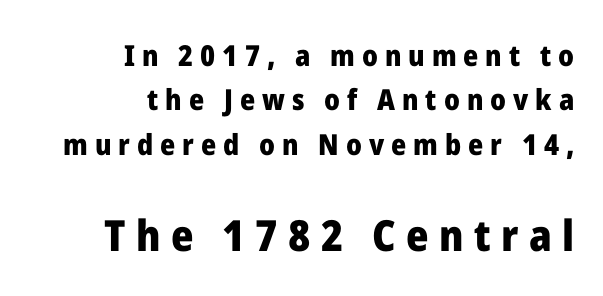
The image shows 43 px heavy sans-serif type, upright; set right-aligned, normal line spacing (1.53x), unusually wide letter spacing (+0.24 em), not underlined; the second (bottom) block is 1.48x larger; low stroke contrast and a medium x-height.
